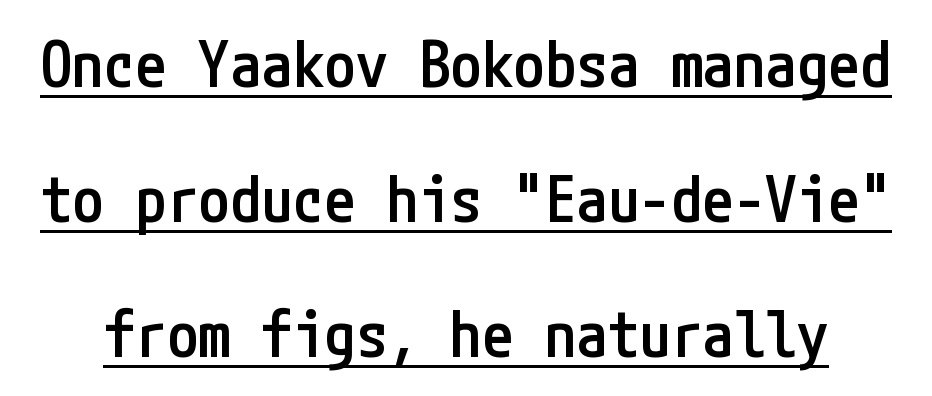
These lines are composed in type without serifs. The line-height multiplier appears high, well above default. Every letter is mildly thick-stroked: semibold rather than bold. A typesetter would mark this as roman, not italic.
